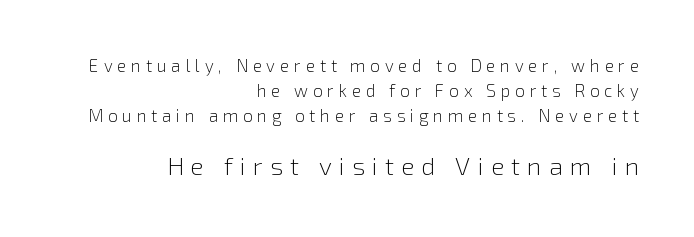
{"italic": "no", "bold": "no", "underline": "no", "align": "right", "line_spacing": "normal", "line_spacing_ratio": 1.48, "letter_spacing": "wide", "letter_spacing_em": 0.29, "larger_block": "second", "size_ratio": 1.47, "glyph_px": 25}
